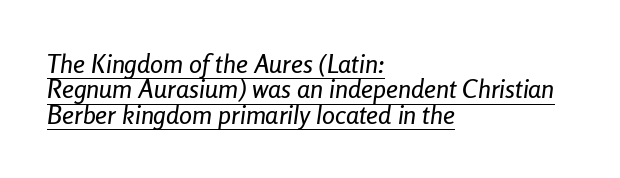
Q: Is the text italic (slanted)? A: Yes, it leans right by about 8 degrees.
Q: Is the text underlined? A: Yes.
Q: How is the paragraph aligned? A: Left-aligned.
Q: Is the spacing between letters normal or unusually wide? A: Normal.
Q: Is the spacing between lines tight, normal or loose? A: Tight.
